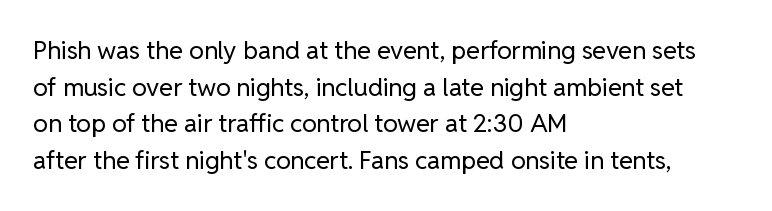
Weight: in the light-to-regular range. In CSS terms this would be text-align: left. The letters stand straight up with perfectly vertical stems. Each new line begins a customary step beneath the previous one. Characters follow at the spacing the type designer built in.
